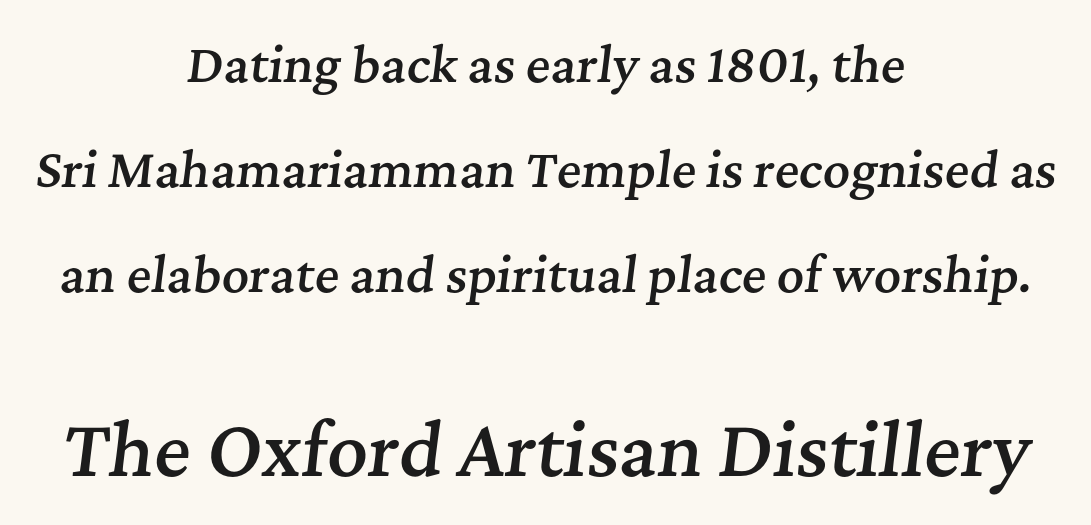
A typesetter would call this leading open, well beyond the default. The passage is arranged like a title page — every line centered. Slant detected: the letters are inclined. Looks like regular typesetting: each glyph gets only the width it needs. In this sample the second text group is rendered at the bigger scale. A serif font was chosen for this passage.
